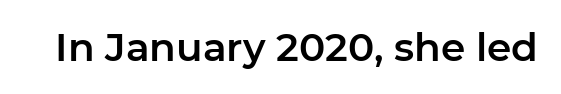
The image shows 39 px sans-serif type, upright; set normal letter spacing, not underlined; low stroke contrast and a medium x-height.
